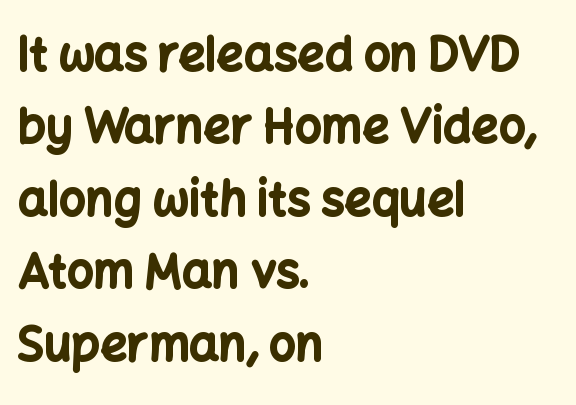
The image shows 47 px bold sans-serif type, upright; set left-aligned, normal line spacing (1.54x), normal letter spacing, not underlined; low stroke contrast and a medium x-height.
